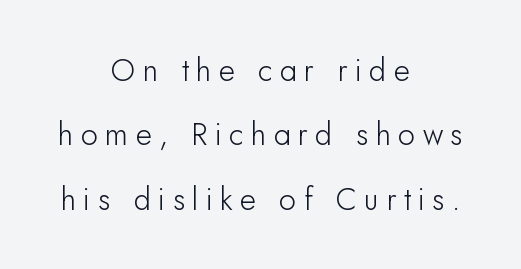
Q: Is the text italic (slanted)? A: No, it is upright.
Q: Is the typeface a serif or a sans-serif typeface? A: Sans-serif.
Q: Is the text underlined? A: No.
Q: How is the paragraph aligned? A: Centered.
Q: Is the spacing between letters normal or unusually wide? A: Unusually wide.
Q: Is the spacing between lines tight, normal or loose? A: Loose.
Q: Width (condensed, normal, or wide)? A: Normal.
Q: Stroke contrast? A: Low.
Q: x-height? A: Small.
Q: Monospaced? A: No.
